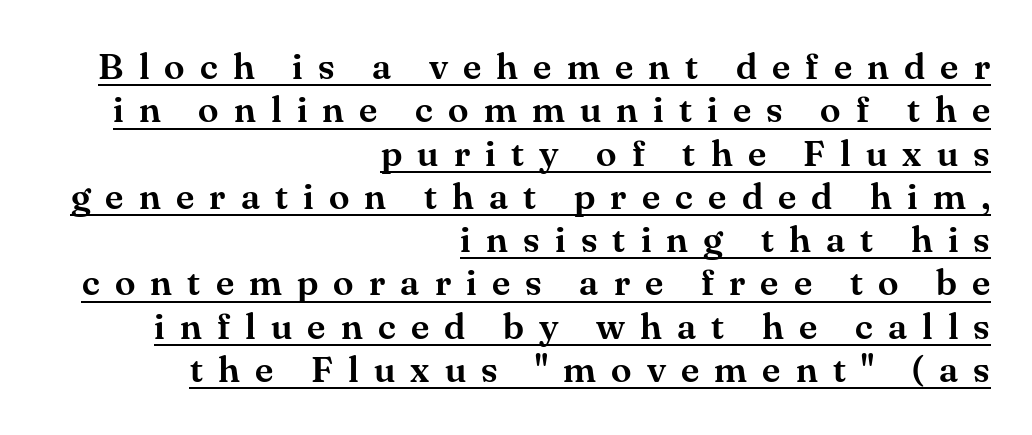
The compositor pushed each line to the right boundary. Is this a fixed-width face? No — the glyphs have proportional, varying widths. To sum up the face: it has serifs. Tall strokes in this sample are plumb rather than angled. Tracking value appears strongly positive — letters spread wide. This is underlined copy, the kind a proofreader might mark for attention.
